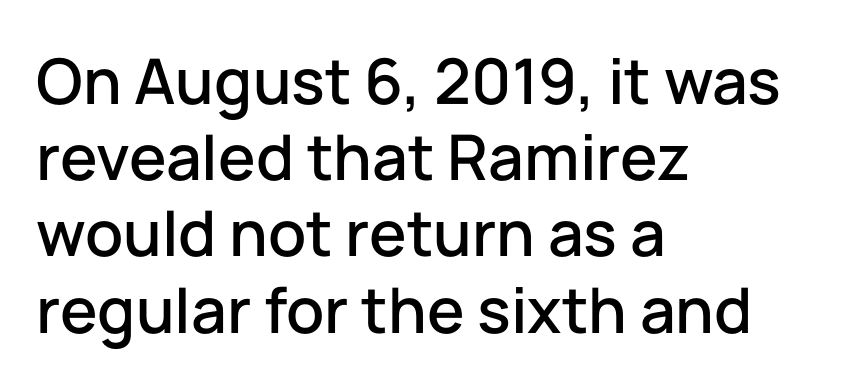
{"serif": "no", "italic": "no", "width": "normal", "stroke_contrast": "low", "x_height": "medium", "monospaced": "no", "underline": "no", "align": "left", "line_spacing_ratio": 1.21, "letter_spacing": "normal", "letter_spacing_em": 0.0, "glyph_px": 63}
